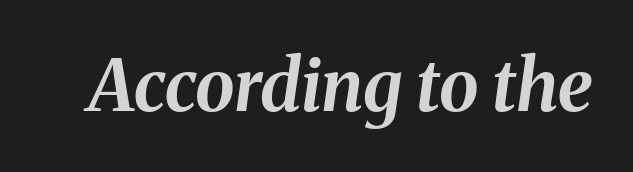
{"italic": "yes", "lean": "right", "slant_degrees": 8, "bold": "yes", "weight": "bold", "width": "normal", "stroke_contrast": "medium", "x_height": "medium", "monospaced": "no", "underline": "no", "letter_spacing": "normal", "letter_spacing_em": 0.0, "glyph_px": 71}
